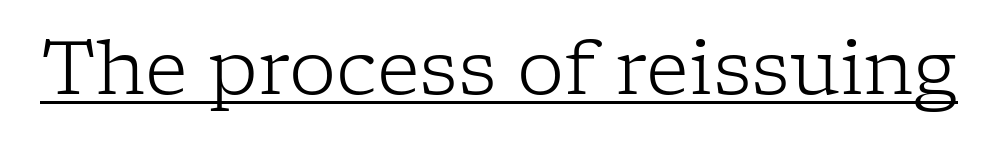
{"serif": "yes", "italic": "no", "bold": "no", "weight": "light", "width": "normal", "stroke_contrast": "low", "x_height": "medium", "monospaced": "no", "underline": "yes", "letter_spacing": "normal", "letter_spacing_em": 0.0, "glyph_px": 75}
